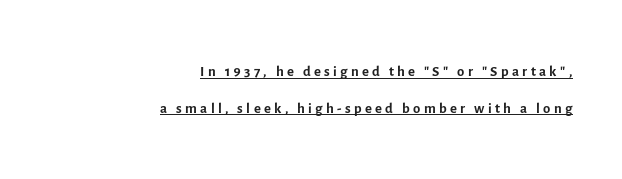
The letterforms sit at book weight or below. The axis of the letterforms is exactly vertical. This sample carries an underscore along the baseline area. The compositor pushed each line to the right boundary.
